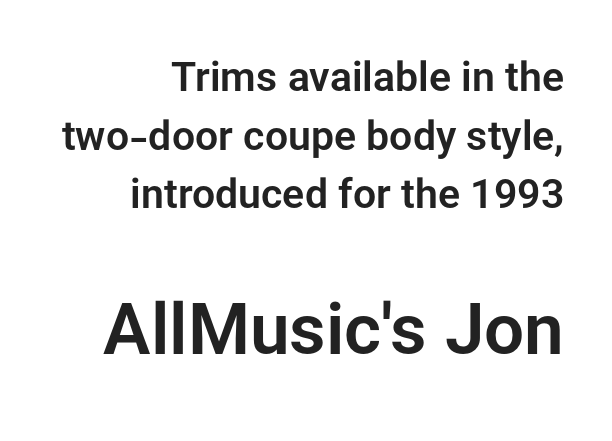
Leading matches the norm, producing a regular column. The glyphs are unaccompanied by any horizontal stroke below them. What stands out about the letter spacing? Nothing — it is the standard amount. Compared with a flush-left layout, this one pins lines to the opposite, right side. When letters stand straight like this, we call the style roman or upright. Block two is the big one; block one sits smaller above it.
